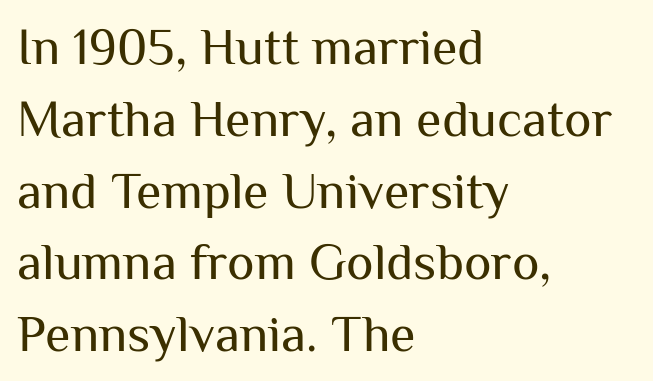
The image shows 52 px regular-weight sans-serif type, upright; set left-aligned, normal line spacing (1.38x), normal letter spacing, not underlined; medium stroke contrast and a medium x-height.
